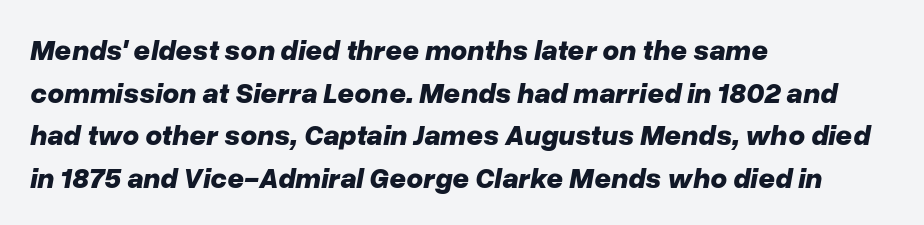
Q: Is the text bold? A: Yes.
Q: Is the text italic (slanted)? A: Yes, it leans right by about 10 degrees.
Q: Is the text underlined? A: No.
Q: How is the paragraph aligned? A: Left-aligned.
Q: Is the spacing between letters normal or unusually wide? A: Normal.
Q: Is the spacing between lines tight, normal or loose? A: Normal.
Q: Width (condensed, normal, or wide)? A: Normal.
Q: Stroke contrast? A: Low.
Q: x-height? A: Medium.
Q: Monospaced? A: No.
